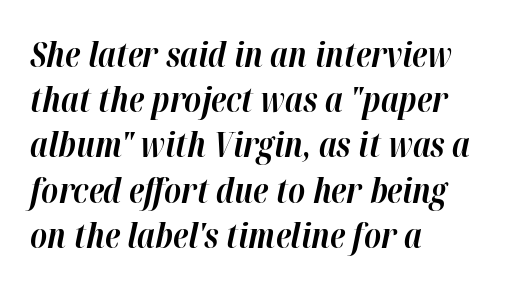
The image shows 34 px bold type, italic (leaning right); set left-aligned, normal line spacing (1.33x), normal letter spacing, not underlined; high stroke contrast and a medium x-height.
